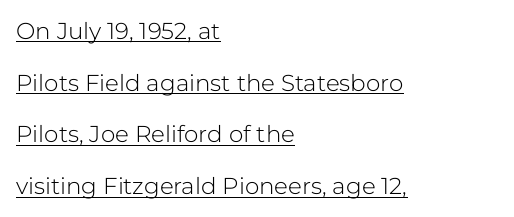
{"italic": "no", "bold": "no", "underline": "yes", "align": "left", "line_spacing": "loose", "line_spacing_ratio": 2.25, "letter_spacing": "normal", "letter_spacing_em": 0.0, "glyph_px": 23}
